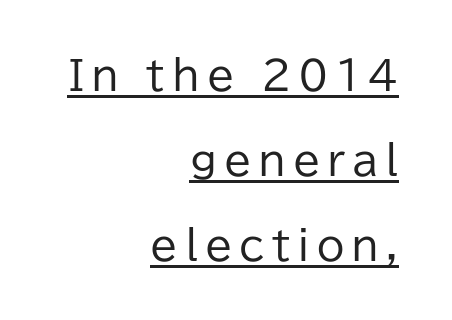
The image shows 40 px regular-weight sans-serif type, upright; set right-aligned, loose line spacing (2.13x), underlined; low stroke contrast and a medium x-height.
